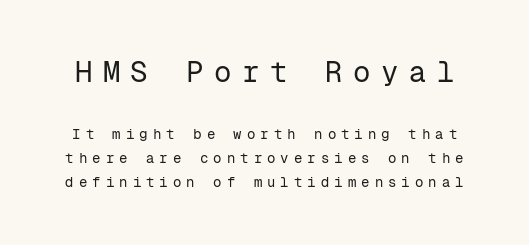
The image shows 29 px regular-weight sans-serif type, upright, monospaced; set normal line spacing (1.7x), unusually wide letter spacing (+0.36 em), not underlined; the first (top) block is 2.07x larger; low stroke contrast and a medium x-height.
